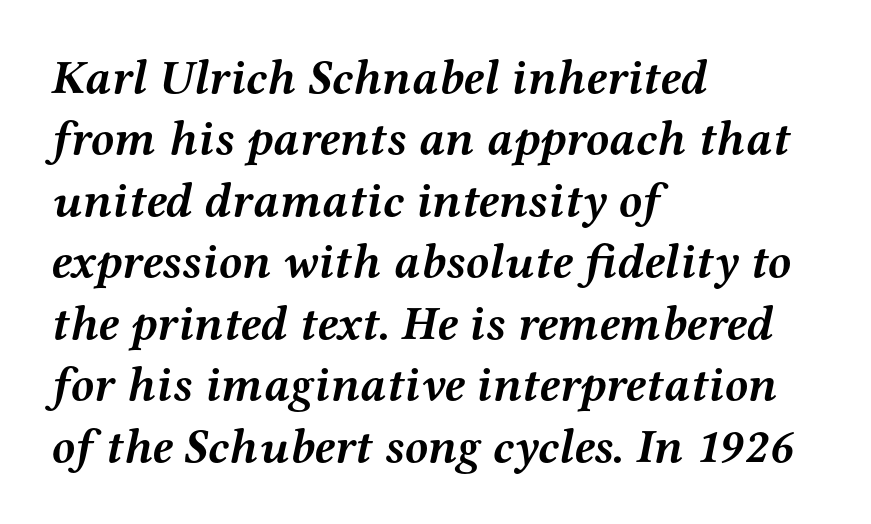
The passage shown is emphatically bold. Clear beneath every line of the passage. Vertical spacing — default. Characters follow at the spacing the type designer built in.
